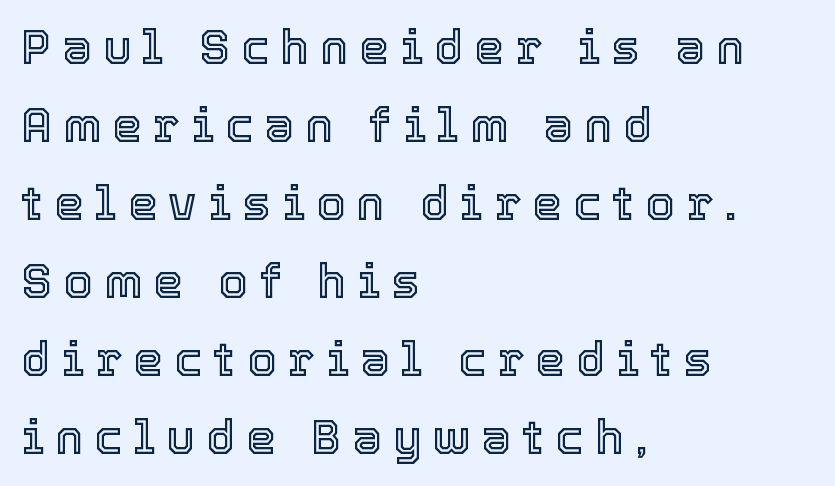
The image shows 47 px text type, upright; set left-aligned, normal line spacing (1.66x), unusually wide letter spacing (+0.24 em), not underlined; a medium x-height.
